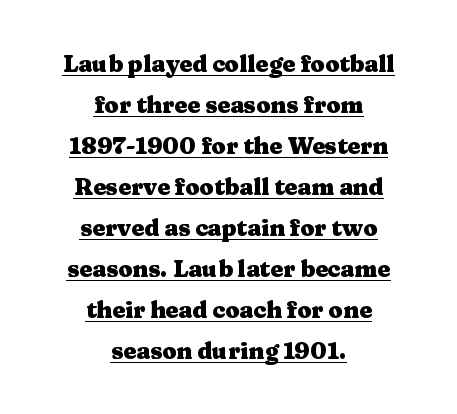
The image shows 23 px bold type, upright; set centered, line spacing 1.78x, normal letter spacing, underlined.
